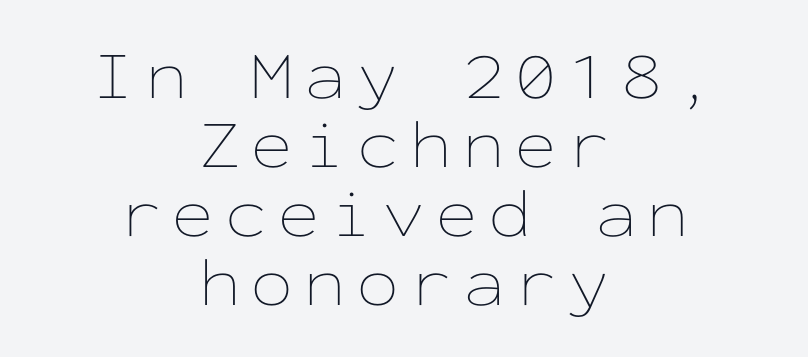
Q: Is the text bold? A: No.
Q: Is the text italic (slanted)? A: No, it is upright.
Q: Is the text underlined? A: No.
Q: How is the paragraph aligned? A: Centered.
Q: Is the spacing between lines tight, normal or loose? A: Tight.
Q: Width (condensed, normal, or wide)? A: Wide.
Q: Stroke contrast? A: Low.
Q: x-height? A: Medium.
Q: Monospaced? A: Yes.
